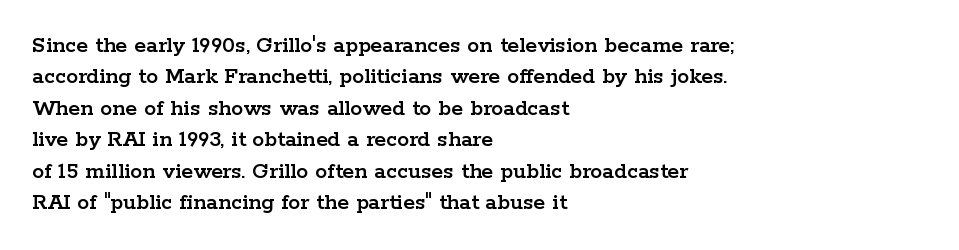
The image shows 24 px text type, upright; set left-aligned, normal line spacing (1.31x), normal letter spacing, not underlined.
